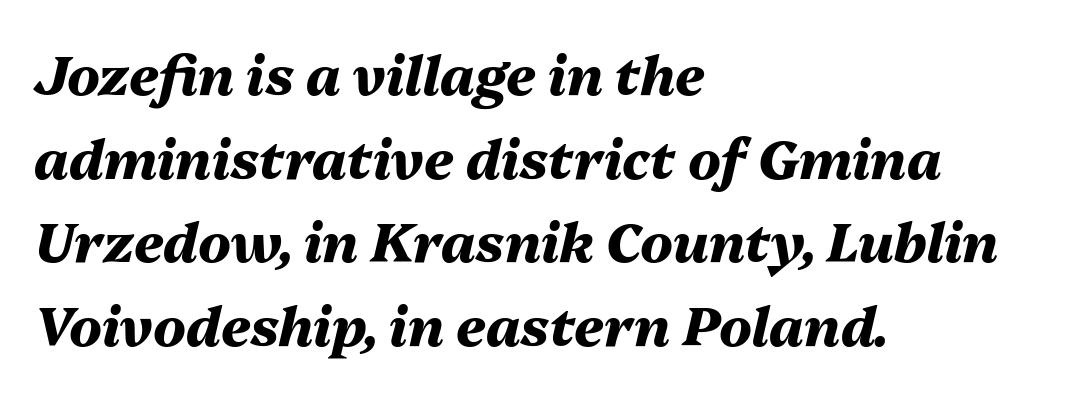
The designer left line spacing at the default. Chunky letters — that's bold for sure. The glyphs are unaccompanied by any horizontal stroke below them. Is this a fixed-width face? No — the glyphs have proportional, varying widths.
